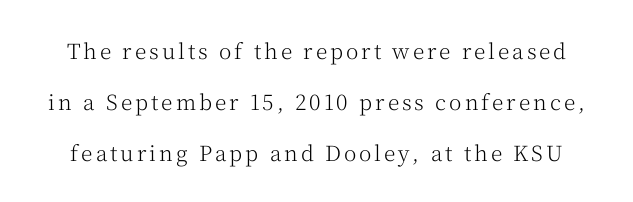
Q: Is the text bold? A: No.
Q: Is the text italic (slanted)? A: No, it is upright.
Q: Is the text underlined? A: No.
Q: Is the spacing between lines tight, normal or loose? A: Loose.
